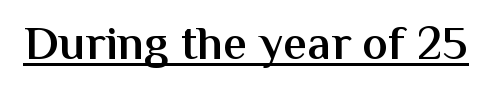
{"serif": "no", "italic": "no", "bold": "semi", "weight": "semibold", "width": "normal", "stroke_contrast": "medium", "x_height": "medium", "monospaced": "no", "underline": "yes", "letter_spacing": "normal", "letter_spacing_em": 0.0, "glyph_px": 48}
